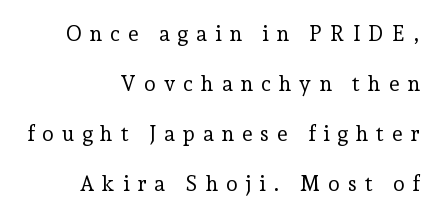
Q: Is the text bold? A: No.
Q: Is the text italic (slanted)? A: No, it is upright.
Q: Is the text underlined? A: No.
Q: How is the paragraph aligned? A: Right-aligned.
Q: Is the spacing between letters normal or unusually wide? A: Unusually wide.
Q: Is the spacing between lines tight, normal or loose? A: Loose.
